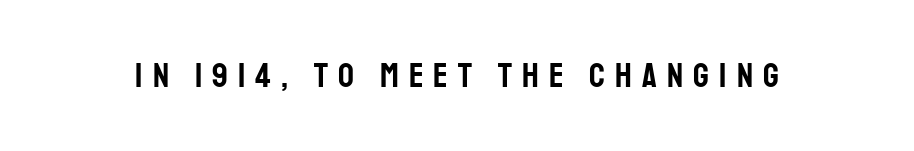
{"serif": "no", "italic": "no", "width": "condensed", "stroke_contrast": "low", "x_height": "large", "monospaced": "no", "underline": "no", "letter_spacing": "wide", "letter_spacing_em": 0.29, "glyph_px": 35}
